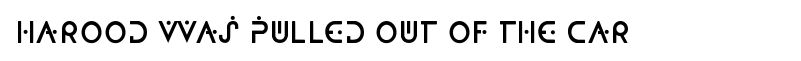
Q: Is the text bold? A: Semi-bold.
Q: Is the text italic (slanted)? A: No, it is upright.
Q: Is the typeface a serif or a sans-serif typeface? A: Sans-serif.
Q: Is the text underlined? A: No.
Q: Is the spacing between letters normal or unusually wide? A: Normal.
Q: Width (condensed, normal, or wide)? A: Condensed.
Q: Stroke contrast? A: Low.
Q: x-height? A: Large.
Q: Monospaced? A: No.
